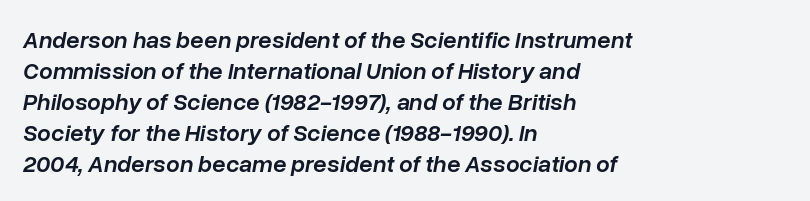
{"italic": "yes", "lean": "right", "slant_degrees": 10, "bold": "semi", "underline": "no", "align": "left", "line_spacing": "normal", "line_spacing_ratio": 1.29, "letter_spacing": "normal", "letter_spacing_em": 0.0, "glyph_px": 24}
